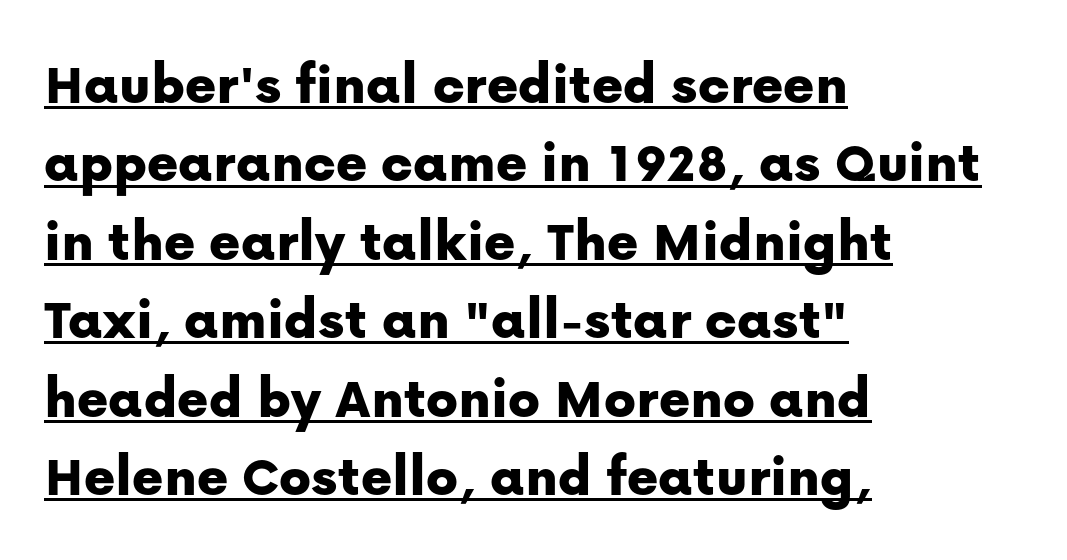
The rag falls on the right side of this text block. Has an underline been added? It has. This sample keeps an unexceptional amount of space between lines. The passage shown has conventional tracking throughout. Proportional: the letters do not fall into vertical columns. Look at the bottom of the vertical strokes: they stop flat, with no serifs.
